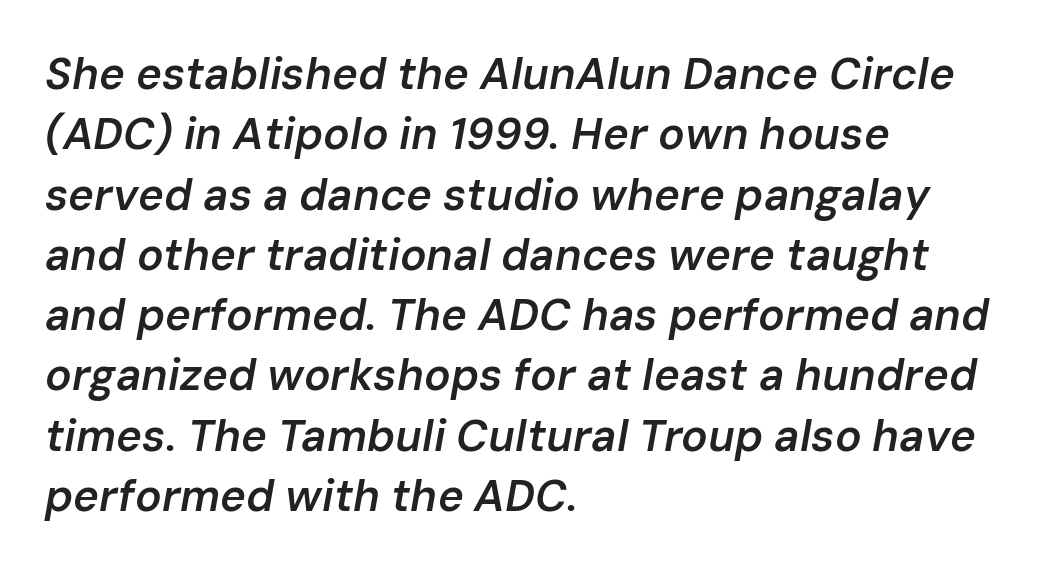
The image shows 44 px semibold type, italic (leaning right); set left-aligned, normal line spacing (1.37x), normal letter spacing, not underlined; low stroke contrast and a medium x-height.
